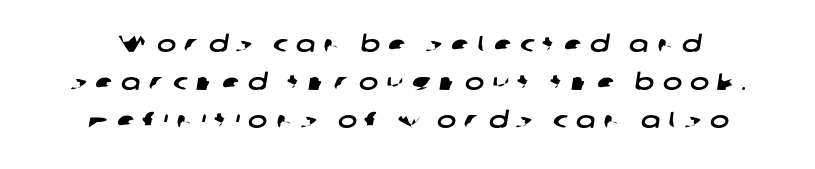
Q: Is the text underlined? A: No.
Q: Is the spacing between letters normal or unusually wide? A: Unusually wide.
Q: Is the spacing between lines tight, normal or loose? A: Normal.
